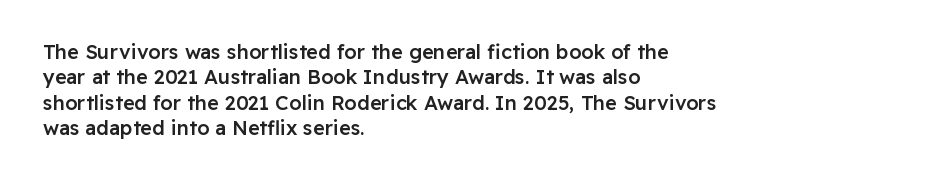
Q: Is the text bold? A: Semi-bold.
Q: Is the text italic (slanted)? A: No, it is upright.
Q: Is the text underlined? A: No.
Q: How is the paragraph aligned? A: Left-aligned.
Q: Is the spacing between letters normal or unusually wide? A: Normal.
Q: Is the spacing between lines tight, normal or loose? A: Normal.
